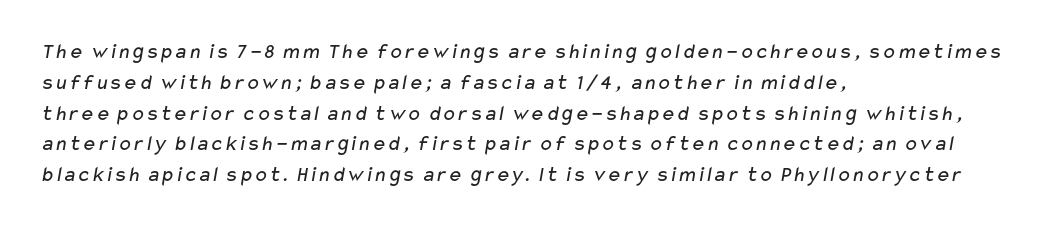
Q: Is the text bold? A: No.
Q: Is the text underlined? A: No.
Q: How is the paragraph aligned? A: Left-aligned.
Q: Is the spacing between letters normal or unusually wide? A: Normal.
Q: Is the spacing between lines tight, normal or loose? A: Normal.
